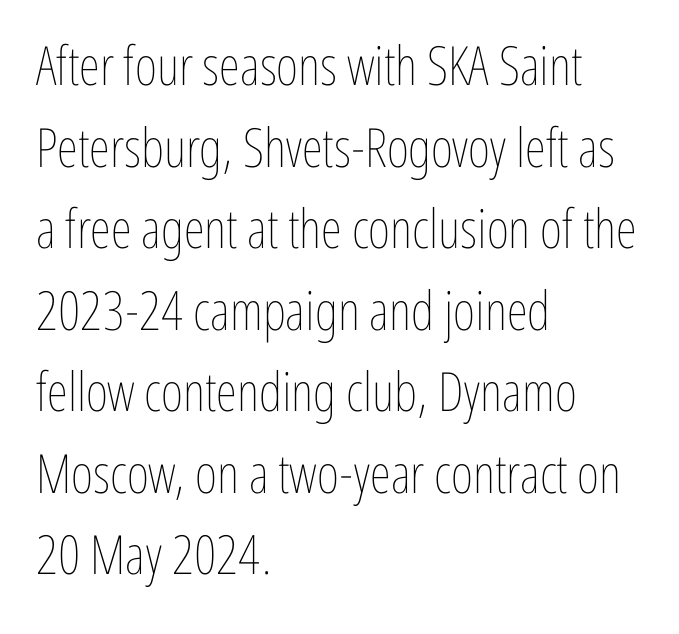
Q: Is the text bold? A: No.
Q: Is the text italic (slanted)? A: No, it is upright.
Q: Is the text underlined? A: No.
Q: How is the paragraph aligned? A: Left-aligned.
Q: Is the spacing between letters normal or unusually wide? A: Normal.
Q: Is the spacing between lines tight, normal or loose? A: Normal.
Q: Width (condensed, normal, or wide)? A: Condensed.
Q: Stroke contrast? A: Low.
Q: x-height? A: Medium.
Q: Monospaced? A: No.
